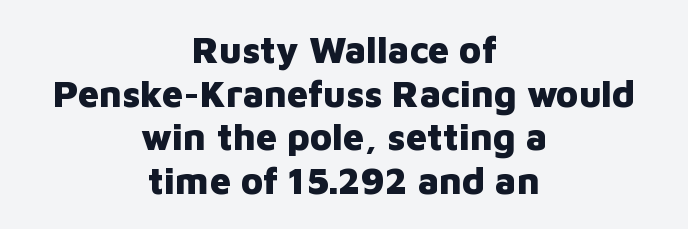
Q: Is the text bold? A: Yes.
Q: Is the text italic (slanted)? A: No, it is upright.
Q: Is the typeface a serif or a sans-serif typeface? A: Sans-serif.
Q: Is the text underlined? A: No.
Q: How is the paragraph aligned? A: Centered.
Q: Is the spacing between letters normal or unusually wide? A: Normal.
Q: Width (condensed, normal, or wide)? A: Normal.
Q: Stroke contrast? A: Low.
Q: x-height? A: Medium.
Q: Monospaced? A: No.
